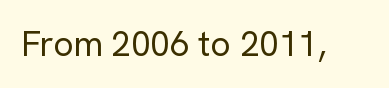
{"serif": "no", "italic": "no", "bold": "no", "weight": "regular", "width": "normal", "stroke_contrast": "low", "x_height": "medium", "monospaced": "no", "underline": "no", "letter_spacing": "normal", "letter_spacing_em": 0.0, "glyph_px": 35}
